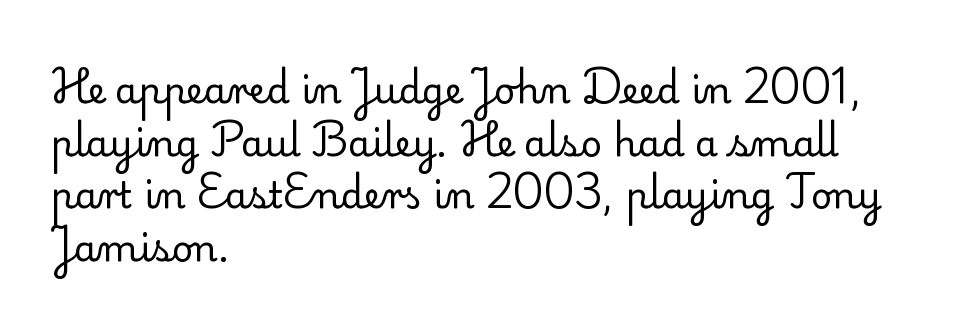
The image shows 37 px regular-weight serif type, upright; set left-aligned, normal line spacing (1.42x), normal letter spacing, not underlined; low stroke contrast and a small x-height.
